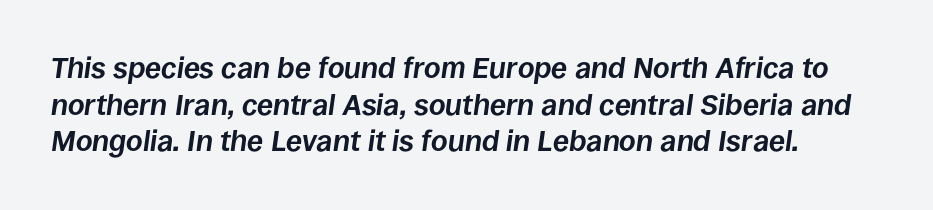
{"italic": "yes", "lean": "right", "slant_degrees": 8, "bold": "yes", "weight": "bold", "width": "normal", "stroke_contrast": "low", "x_height": "large", "monospaced": "no", "underline": "no", "line_spacing": "normal", "line_spacing_ratio": 1.26, "letter_spacing": "normal", "letter_spacing_em": 0.0, "glyph_px": 29}
